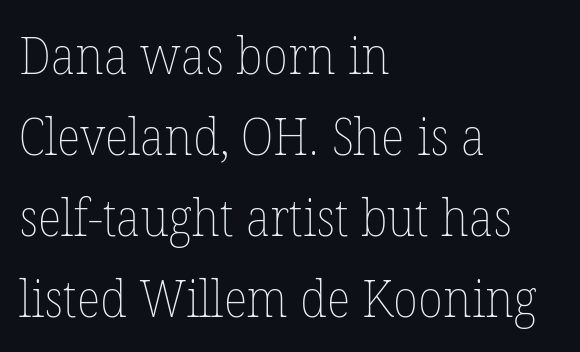
{"italic": "no", "bold": "no", "weight": "thin", "width": "normal", "stroke_contrast": "low", "x_height": "medium", "monospaced": "no", "underline": "no", "align": "left", "line_spacing": "normal", "line_spacing_ratio": 1.59, "letter_spacing": "normal", "letter_spacing_em": 0.0, "glyph_px": 51}
